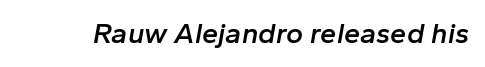
The image shows 29 px semibold type, italic (leaning right); set normal letter spacing, not underlined; low stroke contrast and a medium x-height.
